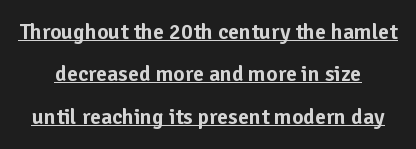
Honestly, the underline is the first thing you notice here. The leading is generous, giving the passage an open texture. The tracking reads as untouched default to a designer's eye. The letters stand straight up with perfectly vertical stems.
